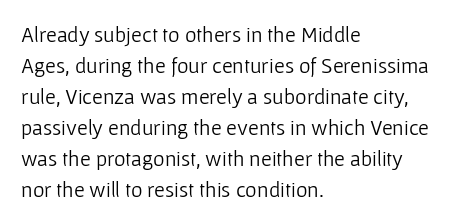
The image shows 22 px text type, upright; set left-aligned, normal line spacing (1.41x), normal letter spacing, not underlined.
